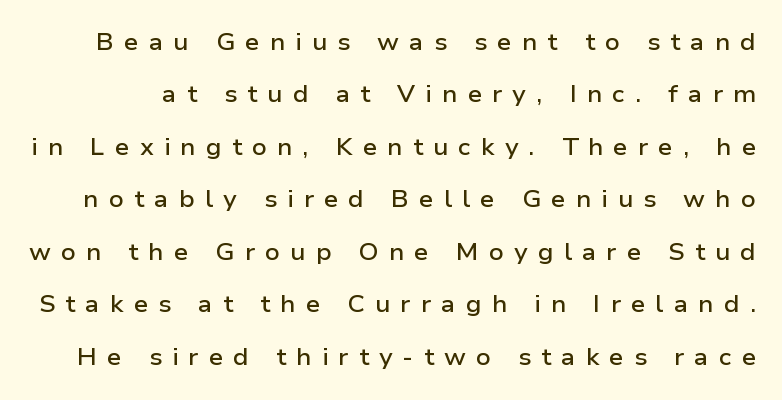
The image shows 23 px text type, upright; set loose line spacing (2.28x), unusually wide letter spacing (+0.44 em), not underlined.
